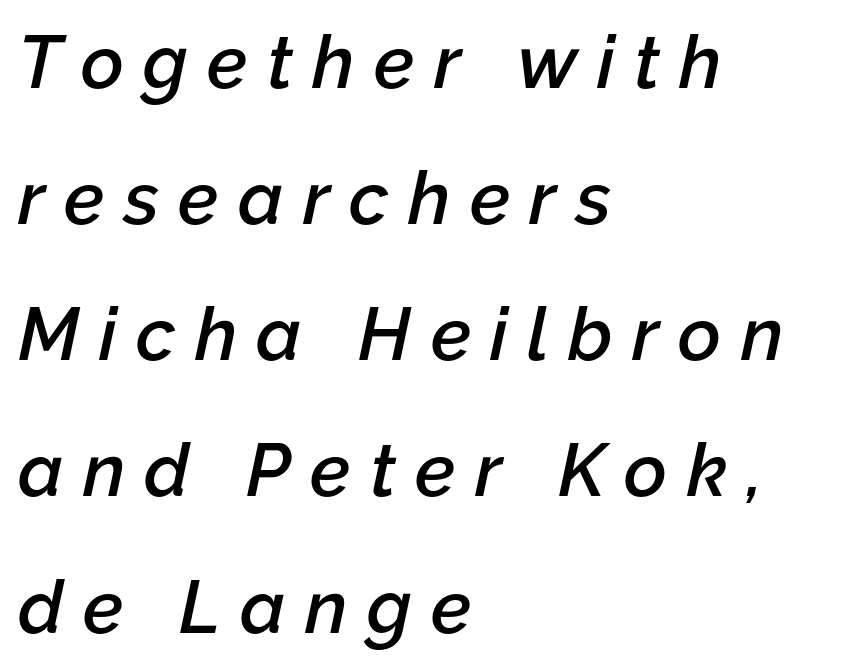
Inter-character spacing is expanded well beyond the font's built-in metrics. Is this a fixed-width face? No — the glyphs have proportional, varying widths. The text carries the slant typical of an italic or oblique font. The paragraph shown leans on its left margin.
